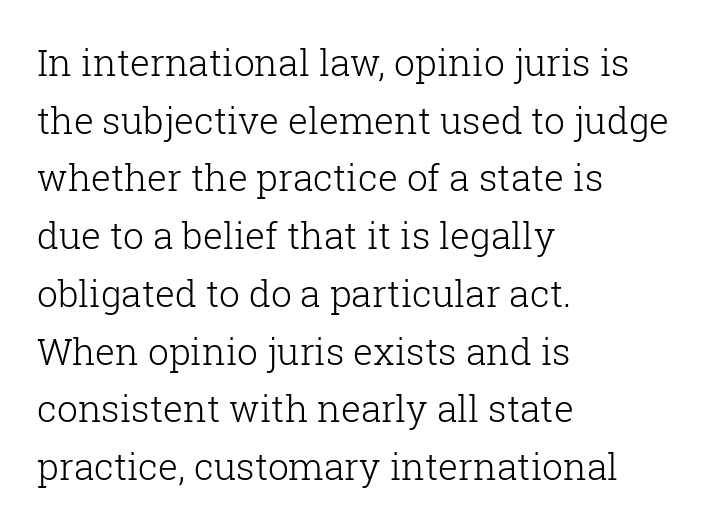
{"serif": "yes", "italic": "no", "bold": "no", "weight": "light", "width": "normal", "stroke_contrast": "low", "x_height": "medium", "monospaced": "no", "underline": "no", "align": "left", "line_spacing": "normal", "line_spacing_ratio": 1.56, "letter_spacing": "normal", "letter_spacing_em": 0.0, "glyph_px": 37}
